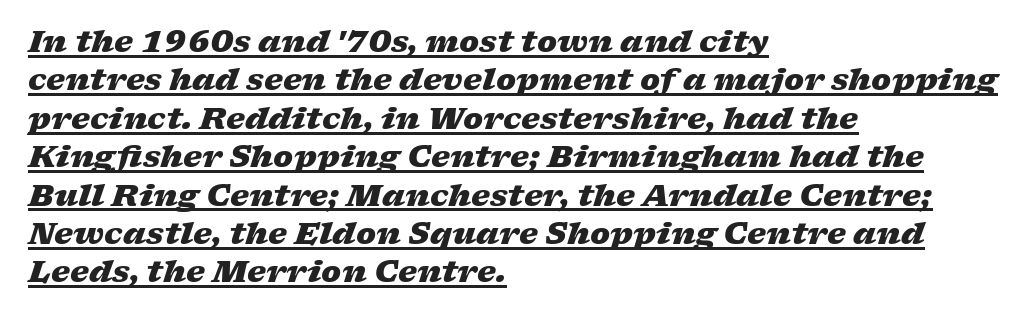
Q: Is the text bold? A: Yes.
Q: Is the text italic (slanted)? A: Yes, it leans right by about 17 degrees.
Q: Is the text underlined? A: Yes.
Q: How is the paragraph aligned? A: Left-aligned.
Q: Is the spacing between letters normal or unusually wide? A: Normal.
Q: Is the spacing between lines tight, normal or loose? A: Normal.
Q: Width (condensed, normal, or wide)? A: Wide.
Q: Stroke contrast? A: Low.
Q: x-height? A: Medium.
Q: Monospaced? A: No.
